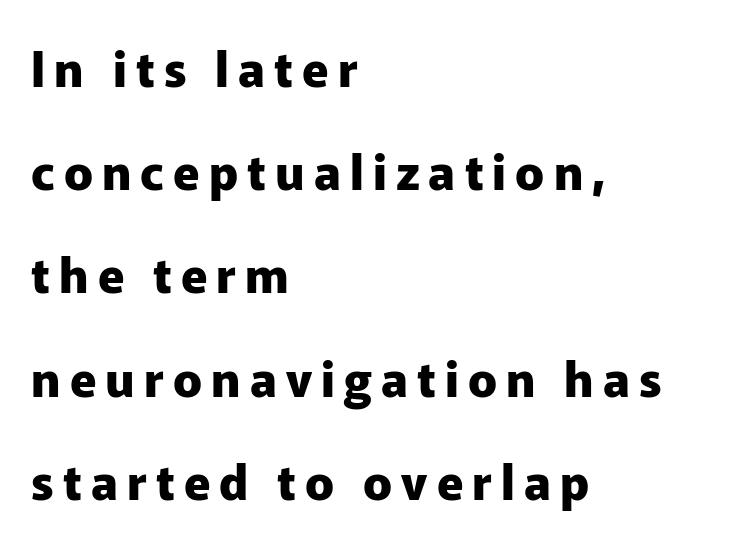
Q: Is the text bold? A: Yes.
Q: Is the text italic (slanted)? A: No, it is upright.
Q: Is the typeface a serif or a sans-serif typeface? A: Sans-serif.
Q: Is the text underlined? A: No.
Q: How is the paragraph aligned? A: Left-aligned.
Q: Is the spacing between lines tight, normal or loose? A: Loose.
Q: Width (condensed, normal, or wide)? A: Normal.
Q: Stroke contrast? A: Low.
Q: x-height? A: Medium.
Q: Monospaced? A: No.
